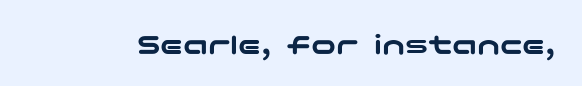
{"serif": "no", "italic": "no", "width": "wide", "stroke_contrast": "low", "x_height": "medium", "underline": "no", "letter_spacing": "normal", "letter_spacing_em": 0.0, "glyph_px": 31}
